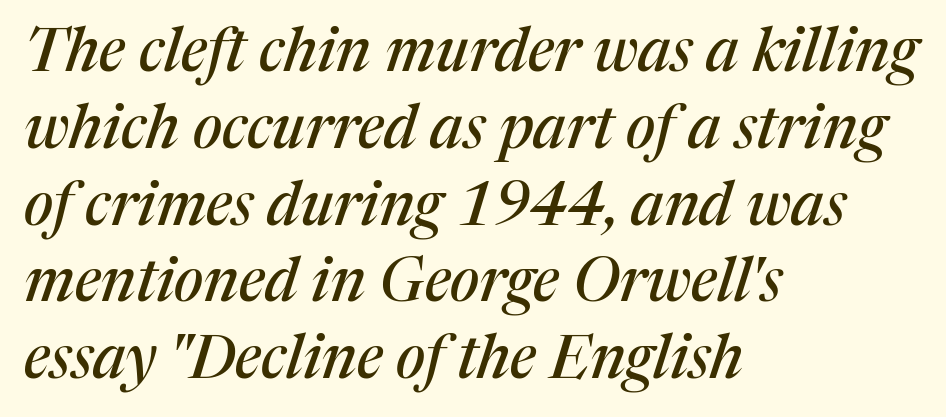
{"serif": "yes", "italic": "yes", "lean": "right", "slant_degrees": 17, "width": "normal", "stroke_contrast": "medium", "x_height": "medium", "monospaced": "no", "underline": "no", "align": "left", "line_spacing": "normal", "line_spacing_ratio": 1.28, "letter_spacing": "normal", "letter_spacing_em": 0.0, "glyph_px": 60}
